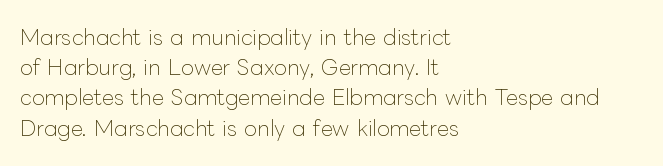
Q: Is the text bold? A: No.
Q: Is the text italic (slanted)? A: No, it is upright.
Q: Is the text underlined? A: No.
Q: How is the paragraph aligned? A: Left-aligned.
Q: Is the spacing between letters normal or unusually wide? A: Normal.
Q: Is the spacing between lines tight, normal or loose? A: Normal.
